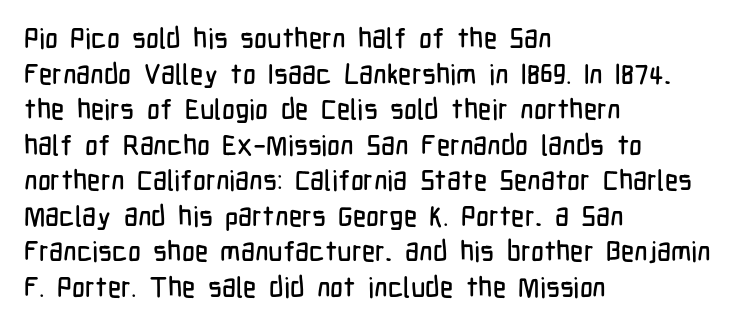
{"serif": "no", "italic": "no", "width": "condensed", "stroke_contrast": "low", "x_height": "medium", "monospaced": "no", "underline": "no", "align": "left", "line_spacing": "normal", "line_spacing_ratio": 1.27, "letter_spacing": "normal", "letter_spacing_em": 0.0, "glyph_px": 28}
